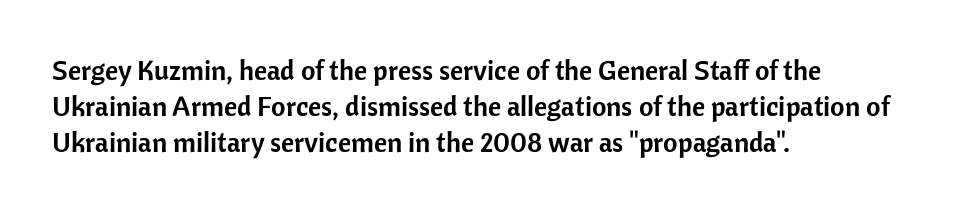
Q: Is the text italic (slanted)? A: No, it is upright.
Q: Is the typeface a serif or a sans-serif typeface? A: Sans-serif.
Q: Is the text underlined? A: No.
Q: How is the paragraph aligned? A: Left-aligned.
Q: Is the spacing between letters normal or unusually wide? A: Normal.
Q: Is the spacing between lines tight, normal or loose? A: Normal.
Q: Width (condensed, normal, or wide)? A: Normal.
Q: Stroke contrast? A: Low.
Q: x-height? A: Medium.
Q: Monospaced? A: No.
